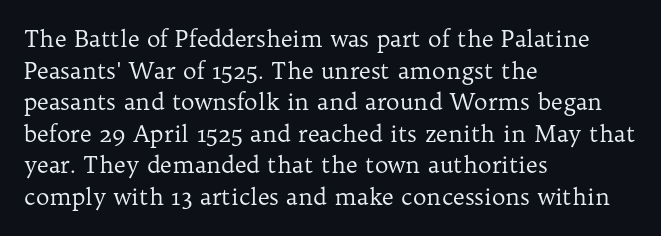
The strokes are not fattened; the text isn't bold. Beneath every word, the page is bare. Every row of glyphs begins at an identical x-position on the left. In terms of posture, this sample is upright.
